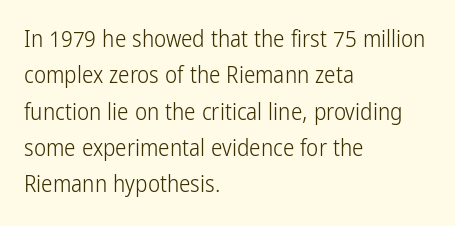
{"italic": "no", "bold": "no", "underline": "no", "align": "left", "line_spacing": "normal", "line_spacing_ratio": 1.58, "letter_spacing": "normal", "letter_spacing_em": 0.0, "glyph_px": 23}
